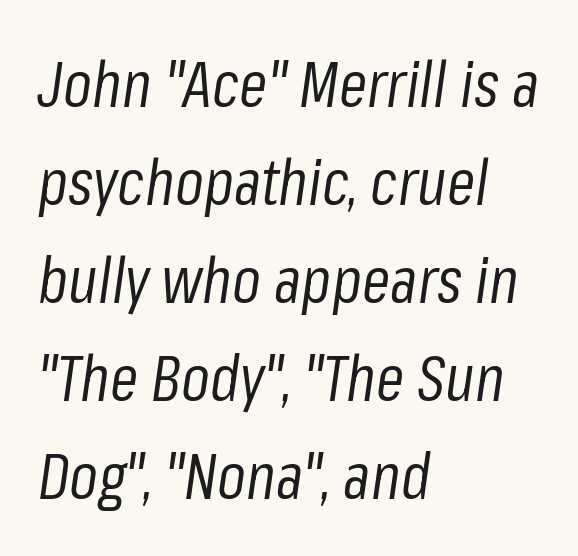
{"italic": "yes", "lean": "right", "slant_degrees": 8, "bold": "no", "weight": "regular", "width": "condensed", "stroke_contrast": "low", "x_height": "medium", "monospaced": "no", "underline": "no", "align": "left", "line_spacing": "normal", "line_spacing_ratio": 1.53, "letter_spacing": "normal", "letter_spacing_em": 0.0, "glyph_px": 64}
